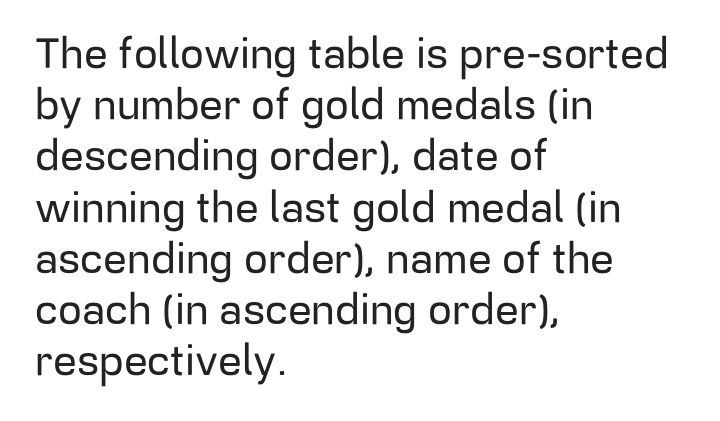
Q: Is the text italic (slanted)? A: No, it is upright.
Q: Is the typeface a serif or a sans-serif typeface? A: Sans-serif.
Q: Is the text underlined? A: No.
Q: How is the paragraph aligned? A: Left-aligned.
Q: Is the spacing between letters normal or unusually wide? A: Normal.
Q: Width (condensed, normal, or wide)? A: Normal.
Q: Stroke contrast? A: Low.
Q: x-height? A: Medium.
Q: Monospaced? A: No.
